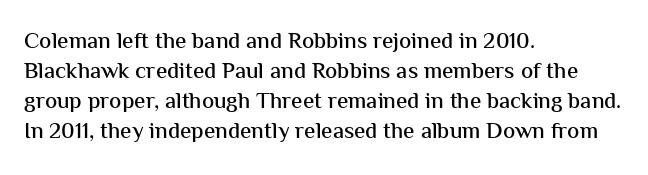
Q: Is the text italic (slanted)? A: No, it is upright.
Q: Is the text underlined? A: No.
Q: How is the paragraph aligned? A: Left-aligned.
Q: Is the spacing between letters normal or unusually wide? A: Normal.
Q: Is the spacing between lines tight, normal or loose? A: Normal.
